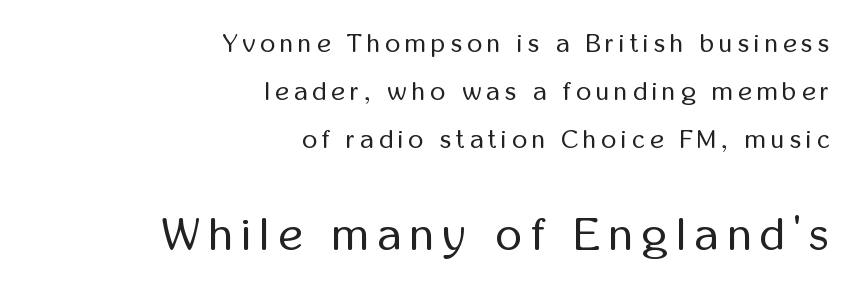
{"serif": "no", "italic": "no", "bold": "no", "weight": "regular", "width": "condensed", "stroke_contrast": "low", "x_height": "medium", "monospaced": "no", "underline": "no", "align": "right", "line_spacing_ratio": 1.85, "letter_spacing": "wide", "letter_spacing_em": 0.2, "larger_block": "second", "size_ratio": 1.77, "glyph_px": 46}
